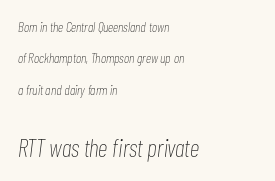
{"italic": "yes", "lean": "right", "slant_degrees": 7, "bold": "no", "underline": "no", "align": "left", "line_spacing": "loose", "line_spacing_ratio": 2.24, "letter_spacing": "normal", "letter_spacing_em": 0.0, "larger_block": "second", "size_ratio": 1.79, "glyph_px": 25}
